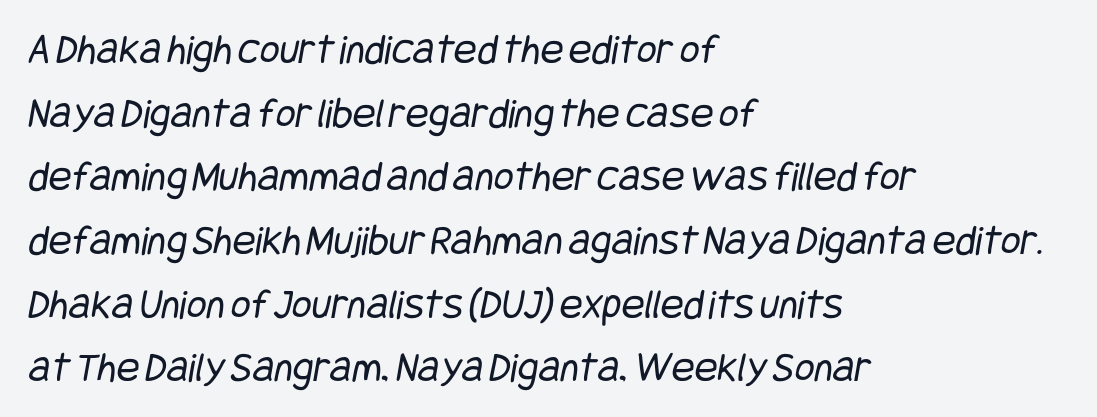
Q: Is the text bold? A: No.
Q: Is the typeface a serif or a sans-serif typeface? A: Sans-serif.
Q: Is the text underlined? A: No.
Q: How is the paragraph aligned? A: Left-aligned.
Q: Is the spacing between letters normal or unusually wide? A: Normal.
Q: Is the spacing between lines tight, normal or loose? A: Normal.
Q: Width (condensed, normal, or wide)? A: Condensed.
Q: Stroke contrast? A: Low.
Q: x-height? A: Large.
